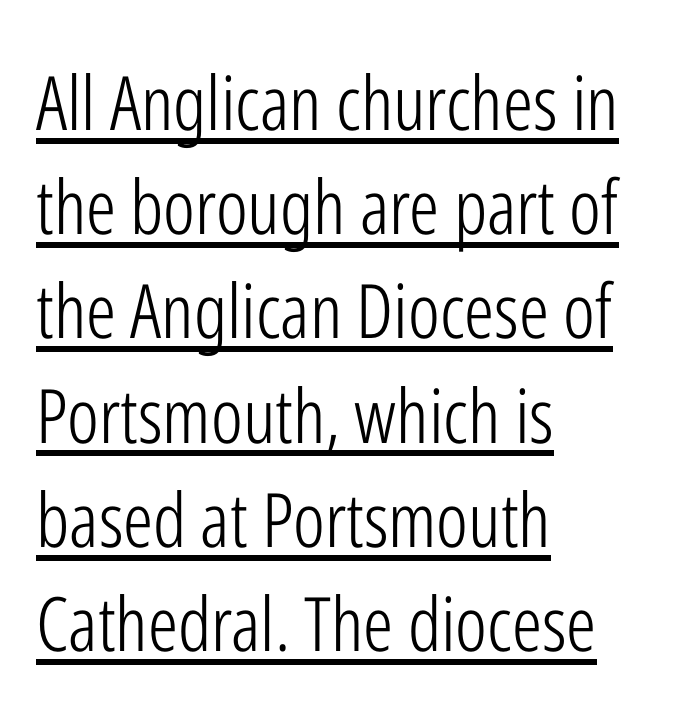
{"serif": "no", "italic": "no", "bold": "no", "weight": "light", "width": "condensed", "stroke_contrast": "low", "x_height": "medium", "monospaced": "no", "underline": "yes", "align": "left", "line_spacing": "normal", "line_spacing_ratio": 1.39, "letter_spacing": "normal", "letter_spacing_em": 0.0, "glyph_px": 75}
